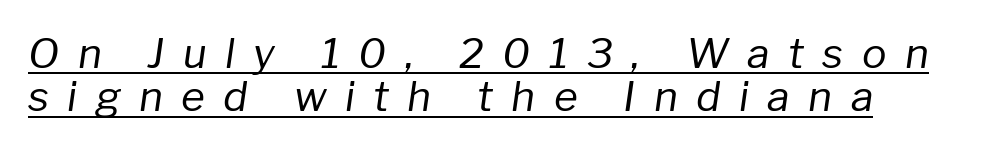
The image shows 41 px regular-weight type, italic (leaning right); set tight line spacing (1.06x), unusually wide letter spacing (+0.45 em), underlined; low stroke contrast and a medium x-height.
